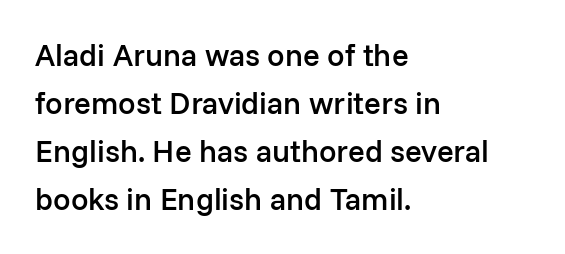
Q: Is the text bold? A: Semi-bold.
Q: Is the text italic (slanted)? A: No, it is upright.
Q: Is the typeface a serif or a sans-serif typeface? A: Sans-serif.
Q: Is the text underlined? A: No.
Q: How is the paragraph aligned? A: Left-aligned.
Q: Is the spacing between letters normal or unusually wide? A: Normal.
Q: Is the spacing between lines tight, normal or loose? A: Normal.
Q: Width (condensed, normal, or wide)? A: Normal.
Q: Stroke contrast? A: Low.
Q: x-height? A: Medium.
Q: Monospaced? A: No.
